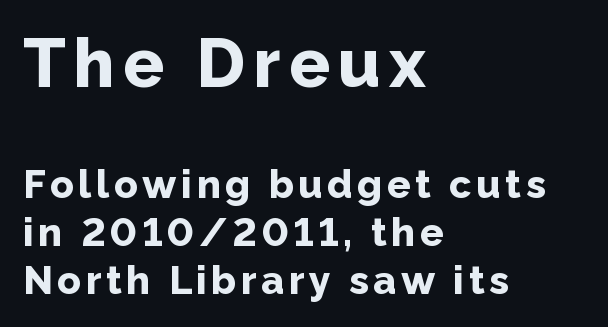
Q: Is the text bold? A: Yes.
Q: Is the text italic (slanted)? A: No, it is upright.
Q: Is the typeface a serif or a sans-serif typeface? A: Sans-serif.
Q: Is the text underlined? A: No.
Q: How is the paragraph aligned? A: Left-aligned.
Q: Which block of text is set in a larger size, the first (top) or the second (bottom)? A: The first (top) one.
Q: Width (condensed, normal, or wide)? A: Normal.
Q: Stroke contrast? A: Low.
Q: x-height? A: Medium.
Q: Monospaced? A: No.
